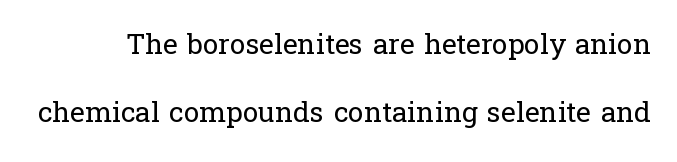
{"serif": "yes", "italic": "no", "bold": "no", "weight": "regular", "width": "normal", "stroke_contrast": "low", "x_height": "medium", "monospaced": "no", "underline": "no", "line_spacing": "loose", "line_spacing_ratio": 2.42, "letter_spacing": "normal", "letter_spacing_em": 0.0, "glyph_px": 28}
